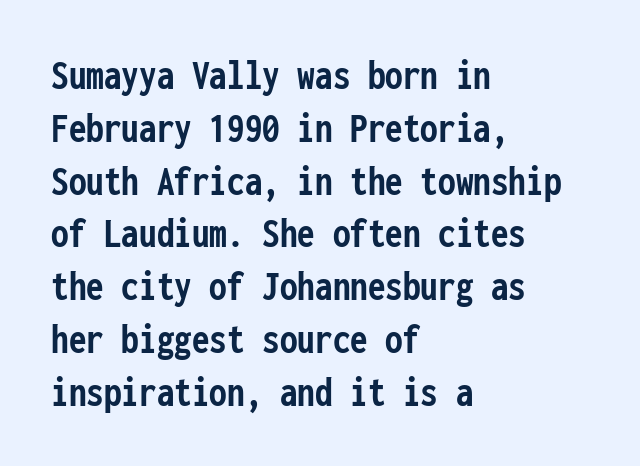
{"serif": "no", "italic": "no", "bold": "yes", "weight": "semibold", "width": "condensed", "stroke_contrast": "low", "x_height": "medium", "monospaced": "yes", "underline": "no", "align": "left", "line_spacing_ratio": 1.2, "letter_spacing": "normal", "letter_spacing_em": 0.0, "glyph_px": 44}
